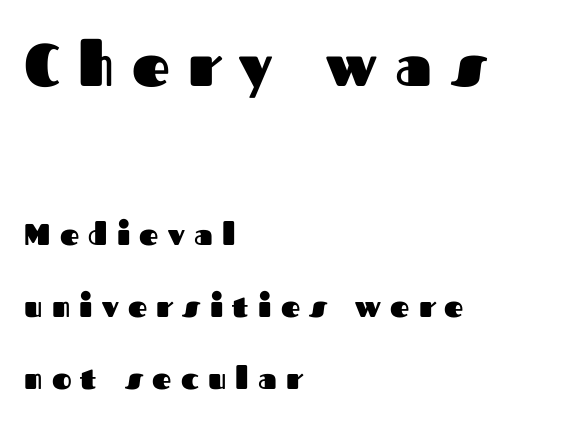
I'd call this a sans setting — the letters go barefoot. Two sizes are in play, and the larger belongs to the first block. The vertical gap from one line to the next is large. This rendering uses left alignment, leaving the right contour irregular. The type sits square on the baseline with zero lean. The passage shown is typed in a proportional face where columns would drift.
